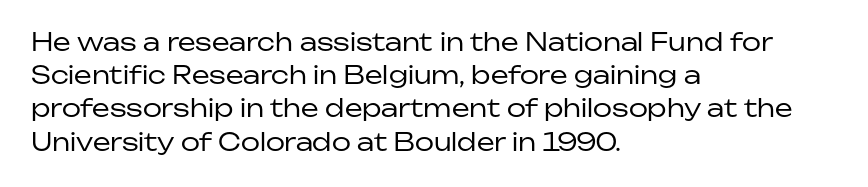
Q: Is the text bold? A: No.
Q: Is the text italic (slanted)? A: No, it is upright.
Q: Is the text underlined? A: No.
Q: How is the paragraph aligned? A: Left-aligned.
Q: Is the spacing between letters normal or unusually wide? A: Normal.
Q: Is the spacing between lines tight, normal or loose? A: Normal.
